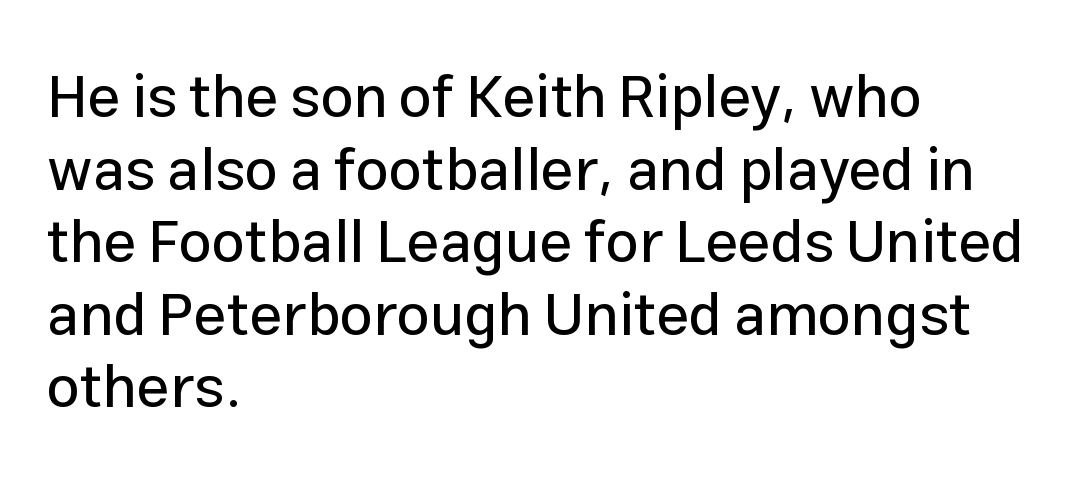
{"serif": "no", "italic": "no", "width": "normal", "stroke_contrast": "low", "x_height": "medium", "monospaced": "no", "underline": "no", "align": "left", "line_spacing_ratio": 1.23, "letter_spacing": "normal", "letter_spacing_em": 0.0, "glyph_px": 59}
